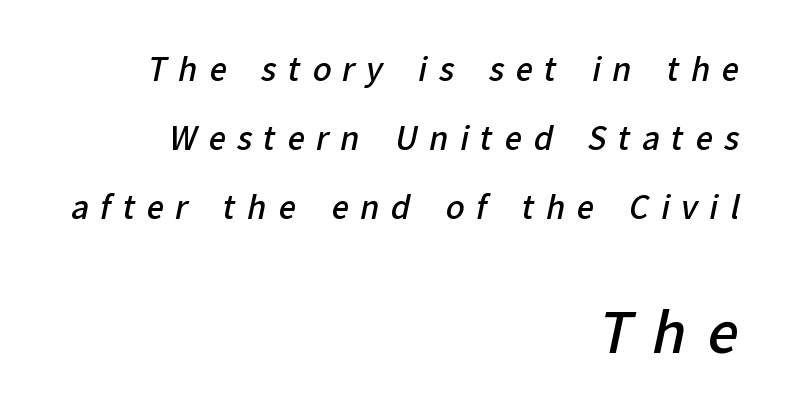
A student would call this right alignment; a typographer would say flush right, rag left. The designer dialed line spacing up above the default. Spacing verdict: proportional, widths tailored to each character. The gap between lines stays unmarked. Size contrast runs from small at the top to large at the bottom. Examine the stroke ends and you'll find no serifs.
